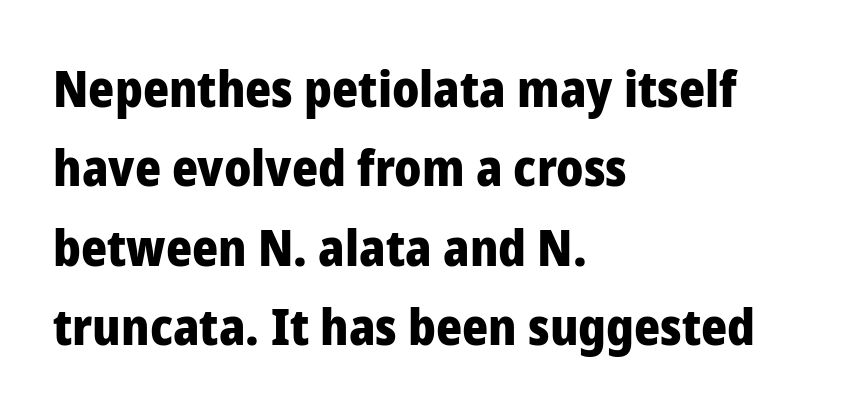
The image shows 50 px heavy sans-serif type, upright; set left-aligned, normal line spacing (1.59x), normal letter spacing, not underlined; low stroke contrast and a medium x-height.
